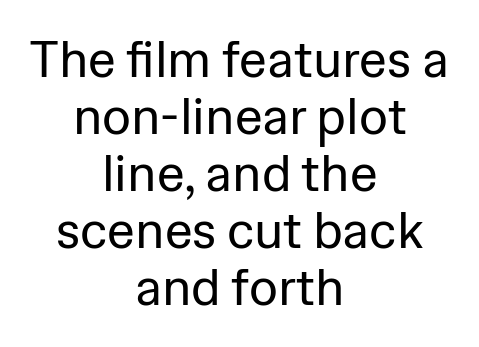
The image shows 50 px regular-weight sans-serif type, upright; set centered, tight line spacing (1.14x), normal letter spacing, not underlined; low stroke contrast and a medium x-height.
